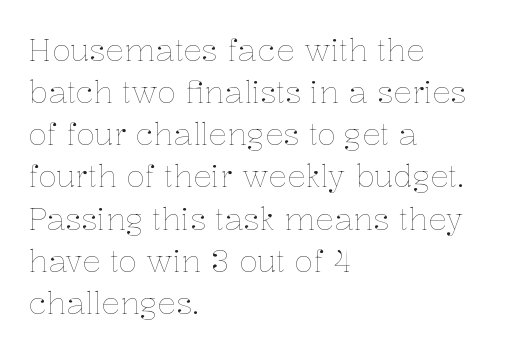
The image shows 31 px thin type, upright; set left-aligned, normal line spacing (1.36x), normal letter spacing, not underlined; low stroke contrast and a medium x-height.
